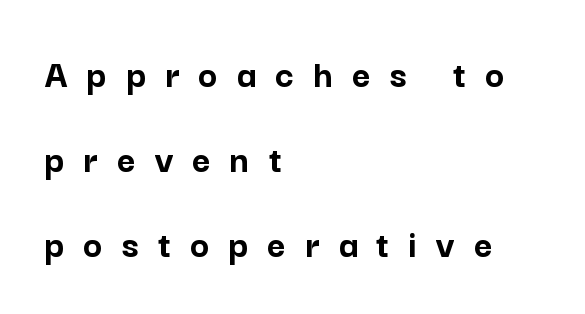
The space directly below the letters is spotless. Spacing verdict: proportional, widths tailored to each character. The leading is generous, giving the passage an open texture. Unlike a traditional serif, this face leaves its strokes unadorned. Posture: upright roman.
